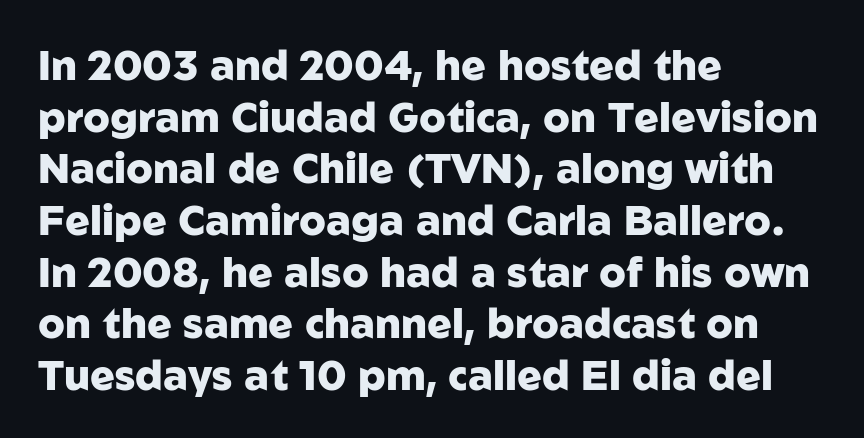
The image shows 41 px heavy sans-serif type, upright; set left-aligned, normal line spacing (1.26x), normal letter spacing, not underlined; low stroke contrast and a medium x-height.
